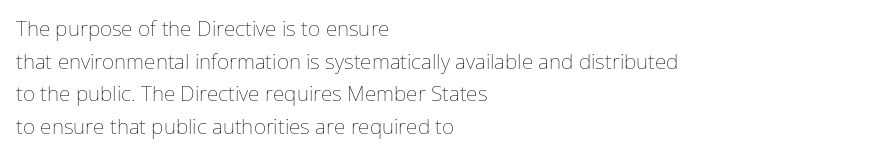
{"italic": "no", "bold": "no", "underline": "no", "align": "left", "line_spacing": "normal", "line_spacing_ratio": 1.55, "letter_spacing": "normal", "letter_spacing_em": 0.0, "glyph_px": 21}
